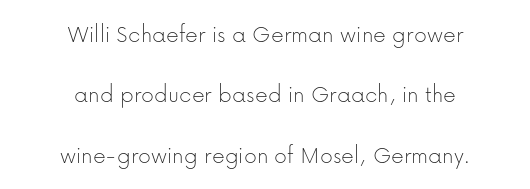
Q: Is the text bold? A: No.
Q: Is the text italic (slanted)? A: No, it is upright.
Q: Is the text underlined? A: No.
Q: How is the paragraph aligned? A: Centered.
Q: Is the spacing between letters normal or unusually wide? A: Normal.
Q: Is the spacing between lines tight, normal or loose? A: Loose.
